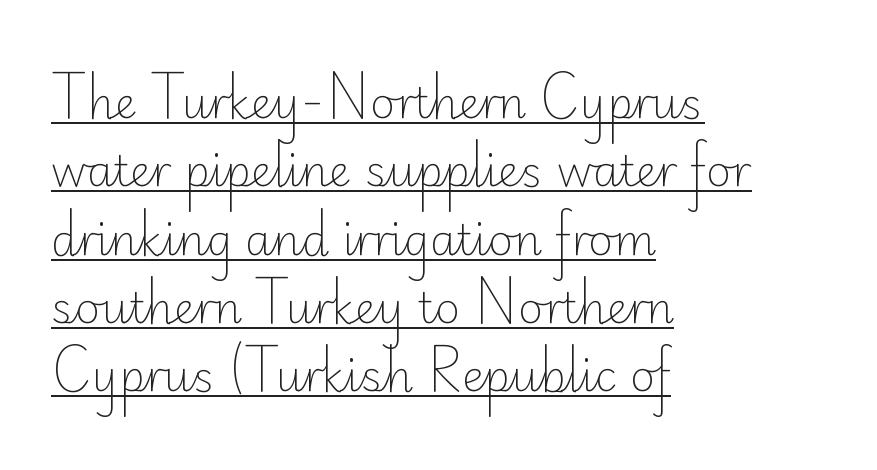
Q: Is the text bold? A: No.
Q: Is the text italic (slanted)? A: No, it is upright.
Q: Is the typeface a serif or a sans-serif typeface? A: Sans-serif.
Q: Is the text underlined? A: Yes.
Q: How is the paragraph aligned? A: Left-aligned.
Q: Is the spacing between letters normal or unusually wide? A: Normal.
Q: Is the spacing between lines tight, normal or loose? A: Normal.
Q: Width (condensed, normal, or wide)? A: Normal.
Q: Stroke contrast? A: Low.
Q: x-height? A: Small.
Q: Monospaced? A: No.
